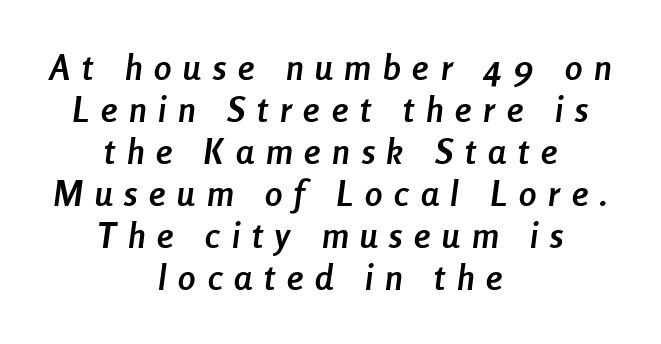
This sample uses an oblique cut, with every glyph tilted off the vertical. The words here are not underlined. Note the varied advance widths — an 'i' is clearly narrower than an 'm'. Layout note: lines centered.
